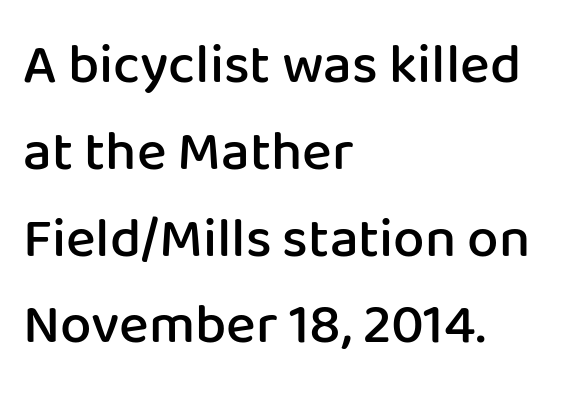
The ragged edge is on the right, which tells us the setting is flush left. Here the designer chose a conventional face with non-uniform glyph widths. Regarding leading, the lines here are spaced in the standard way. Font category for this specimen: sans-serif.
